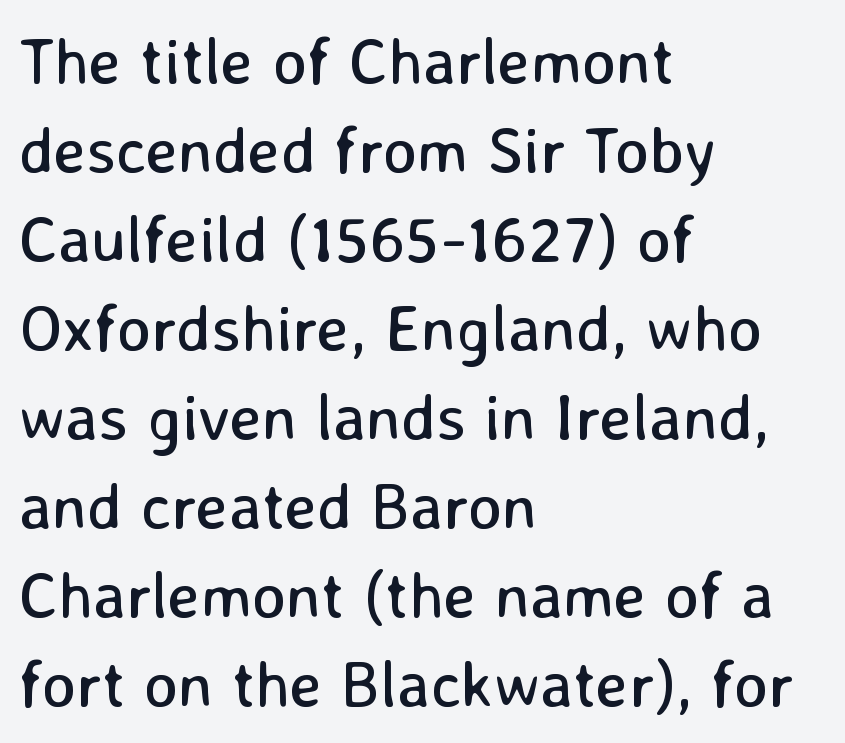
Nobody touched the tracking dial on this one. Is this a sans? Yes — the strokes have no serifs. The cut favours lightness, reaching ordinary text weight at its darkest. The typography opts for an upright posture over an oblique one. Typeset ragged right — the left edge is the straight one.
